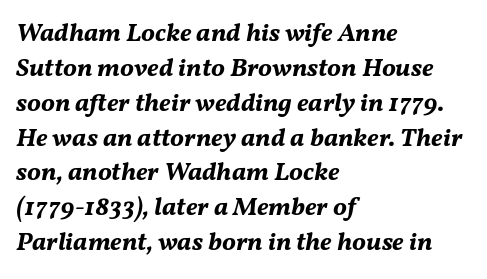
{"italic": "yes", "lean": "right", "slant_degrees": 11, "bold": "yes", "underline": "no", "align": "left", "line_spacing": "normal", "line_spacing_ratio": 1.34, "letter_spacing": "normal", "letter_spacing_em": 0.0, "glyph_px": 26}
